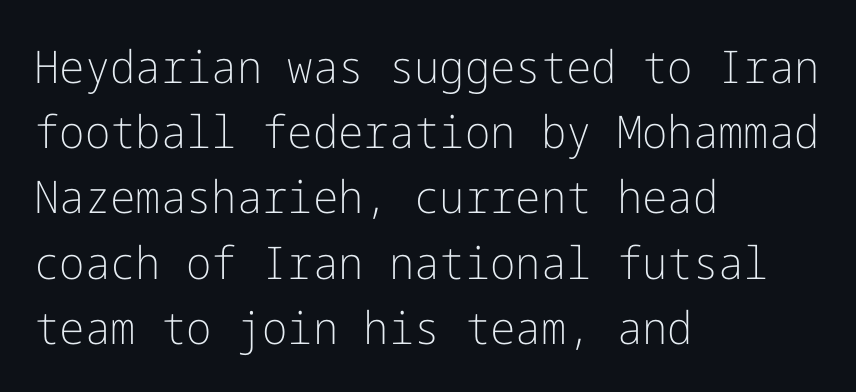
Italic? Not at all — the glyphs are vertical. Type style note: lacks serifs. Each row of text sits above clean, open space. Is the type heavy? It reads as light-to-regular instead. This block has exactly the height ordinary leading produces. Leftover space on each line is placed entirely after the last word.
